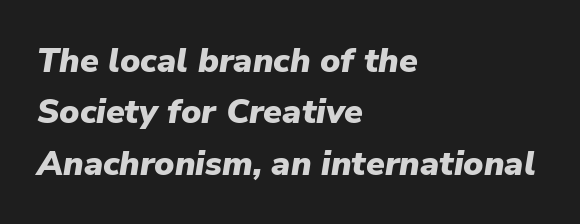
Q: Is the text bold? A: Yes.
Q: Is the text italic (slanted)? A: Yes, it leans right by about 9 degrees.
Q: Is the text underlined? A: No.
Q: How is the paragraph aligned? A: Left-aligned.
Q: Is the spacing between letters normal or unusually wide? A: Normal.
Q: Is the spacing between lines tight, normal or loose? A: Normal.
Q: Width (condensed, normal, or wide)? A: Normal.
Q: Stroke contrast? A: Low.
Q: x-height? A: Medium.
Q: Monospaced? A: No.
